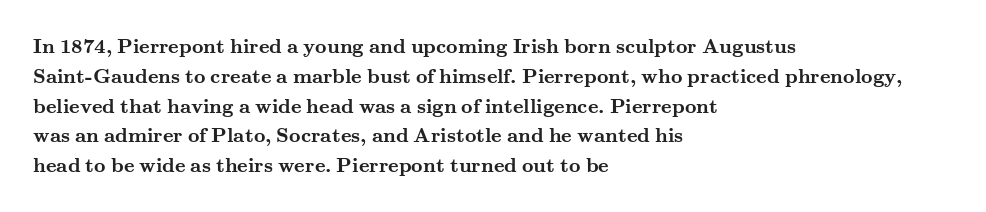
Q: Is the text bold? A: Yes.
Q: Is the text italic (slanted)? A: No, it is upright.
Q: Is the text underlined? A: No.
Q: How is the paragraph aligned? A: Left-aligned.
Q: Is the spacing between letters normal or unusually wide? A: Normal.
Q: Is the spacing between lines tight, normal or loose? A: Normal.
